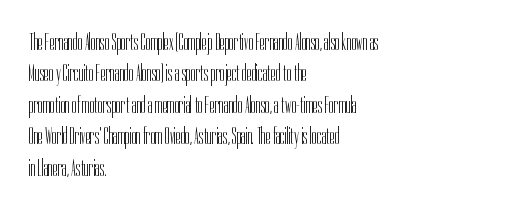
What stands out about the letter spacing? Nothing — it is the standard amount. Unmarked baselines from the first word to the last. The rendering anchors every line to the left-hand side. Regarding leading, the lines here are spaced in the standard way. Compared with a typical body face, this is equally light or lighter still. In terms of posture, this sample is upright.
